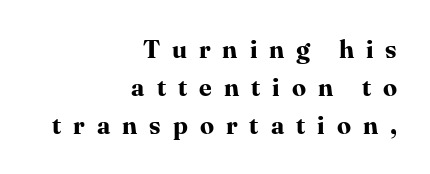
{"italic": "no", "bold": "yes", "underline": "no", "align": "right", "line_spacing": "normal", "line_spacing_ratio": 1.52, "letter_spacing": "wide", "letter_spacing_em": 0.48, "glyph_px": 25}
